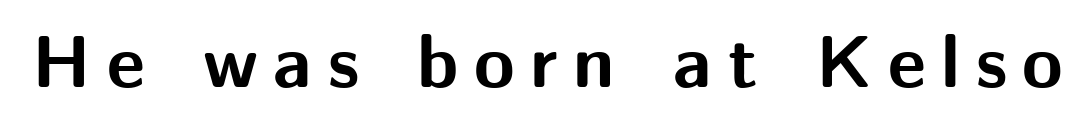
{"serif": "no", "italic": "no", "bold": "yes", "weight": "bold", "width": "normal", "stroke_contrast": "medium", "x_height": "medium", "monospaced": "no", "underline": "no", "letter_spacing": "wide", "letter_spacing_em": 0.21, "glyph_px": 74}
